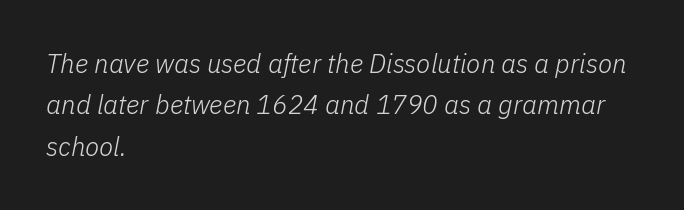
{"italic": "yes", "lean": "right", "slant_degrees": 11, "bold": "no", "underline": "no", "align": "left", "line_spacing": "normal", "line_spacing_ratio": 1.59, "letter_spacing": "normal", "letter_spacing_em": 0.0, "glyph_px": 26}
